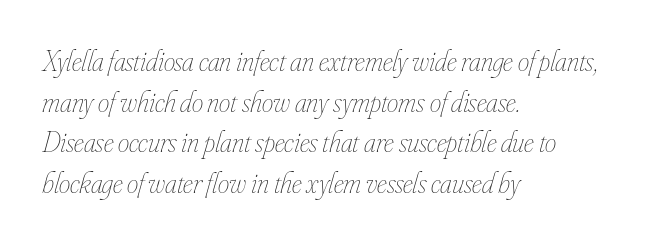
There's an unmistakable incline to the writing here. The specimen omits any rule beneath the text block's lines. The designer left line spacing at the default. Varying glyph widths throughout — classic text-font behaviour.
